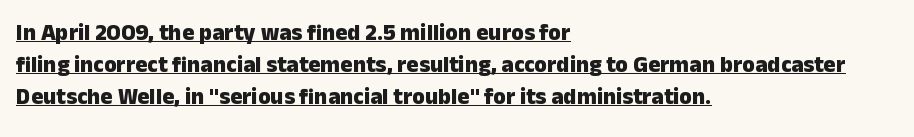
Q: Is the text bold? A: Yes.
Q: Is the text italic (slanted)? A: No, it is upright.
Q: Is the text underlined? A: Yes.
Q: How is the paragraph aligned? A: Left-aligned.
Q: Is the spacing between letters normal or unusually wide? A: Normal.
Q: Is the spacing between lines tight, normal or loose? A: Normal.
